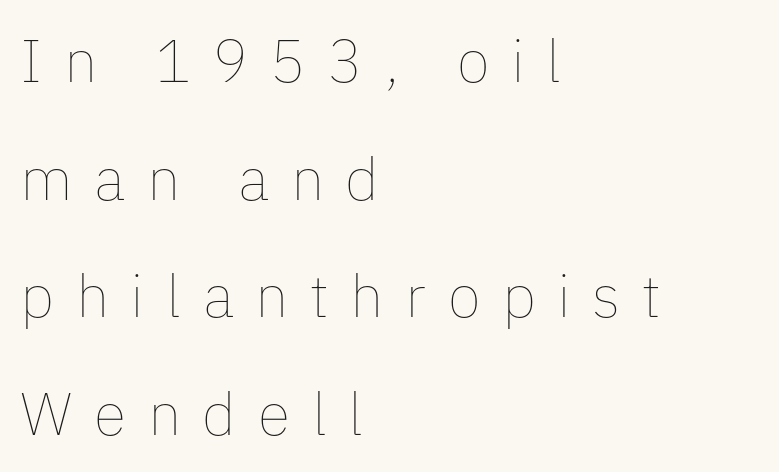
Q: Is the text bold? A: No.
Q: Is the text italic (slanted)? A: No, it is upright.
Q: Is the text underlined? A: No.
Q: How is the paragraph aligned? A: Left-aligned.
Q: Is the spacing between letters normal or unusually wide? A: Unusually wide.
Q: Is the spacing between lines tight, normal or loose? A: Loose.
Q: Width (condensed, normal, or wide)? A: Normal.
Q: Stroke contrast? A: Low.
Q: x-height? A: Medium.
Q: Monospaced? A: No.
